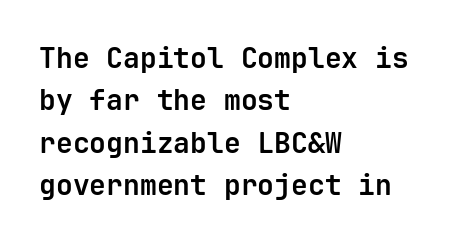
{"serif": "no", "italic": "no", "bold": "yes", "weight": "bold", "width": "normal", "stroke_contrast": "low", "x_height": "medium", "monospaced": "yes", "underline": "no", "align": "left", "line_spacing": "normal", "line_spacing_ratio": 1.51, "letter_spacing": "normal", "letter_spacing_em": 0.0, "glyph_px": 28}
